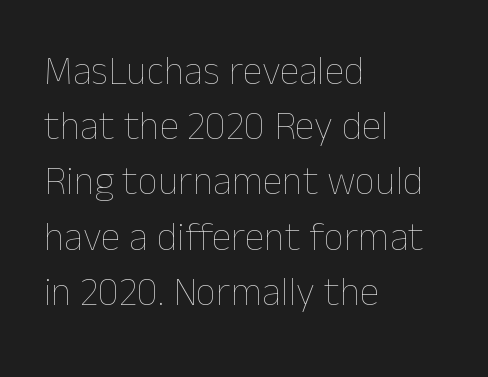
{"italic": "no", "bold": "no", "weight": "thin", "width": "normal", "stroke_contrast": "low", "x_height": "medium", "monospaced": "no", "underline": "no", "align": "left", "line_spacing": "normal", "line_spacing_ratio": 1.38, "letter_spacing": "normal", "letter_spacing_em": 0.0, "glyph_px": 40}
